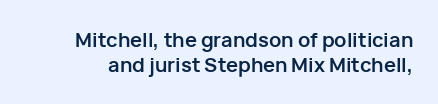
Q: Is the text bold? A: Yes.
Q: Is the text italic (slanted)? A: No, it is upright.
Q: Is the text underlined? A: No.
Q: Is the spacing between letters normal or unusually wide? A: Normal.
Q: Is the spacing between lines tight, normal or loose? A: Normal.
